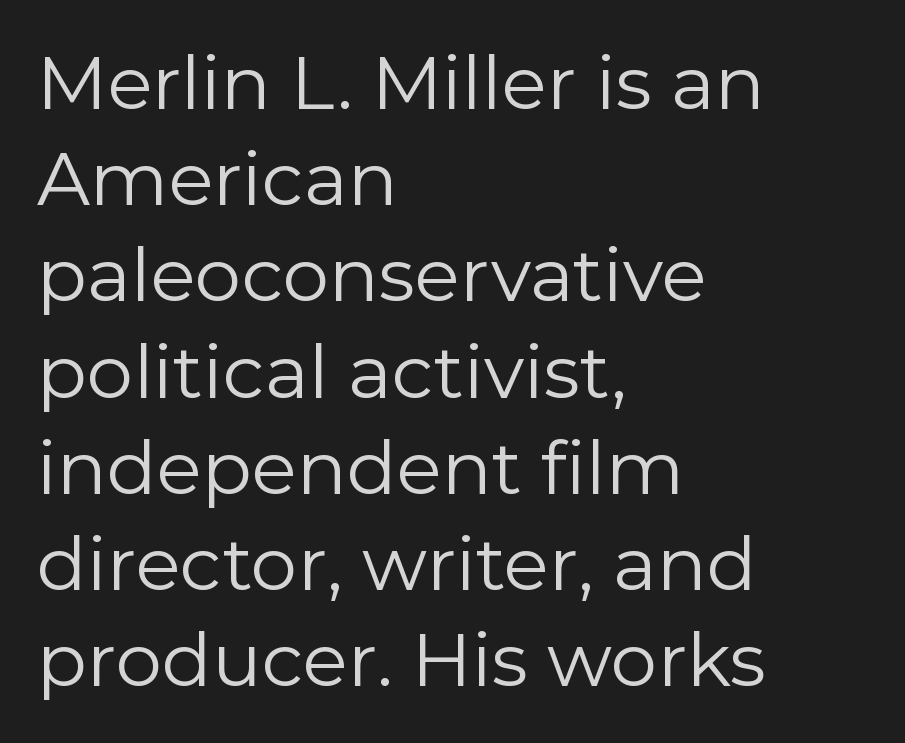
The image shows 74 px regular-weight sans-serif type, upright; set left-aligned, normal line spacing (1.3x), normal letter spacing, not underlined; low stroke contrast and a medium x-height.
